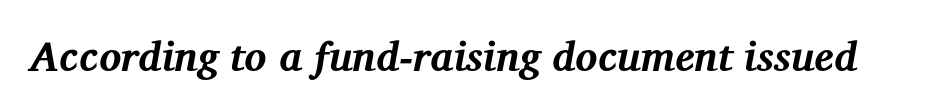
Serif or sans? Serif — the stroke terminals have little feet. This rendering features lettering with no underline. When letters slant like this, we call the style italic. Character widths vary here, with narrow letters taking less room than wide ones. Does the weight exceed regular? Yes, all the way to bold.
